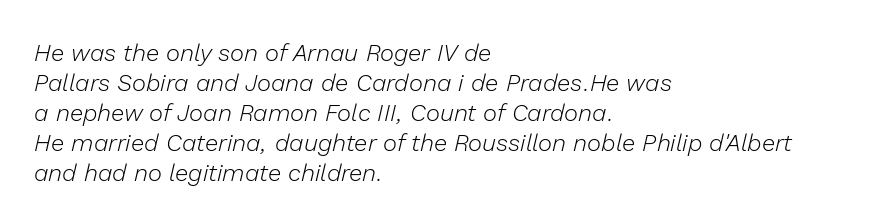
The compositor pushed each line to the left boundary. Slant detected: the letters are inclined. Rule under the text: the space is simply empty. Baseline-to-baseline distance is the conventional proportion of letter height.
